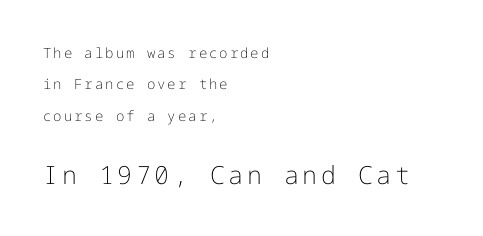
Heaviness? Minimal to ordinary, like unemphasized prose. The composition opens small and finishes big. The letters stand upright; this is a roman face. Rule under the text: the space is simply empty.
